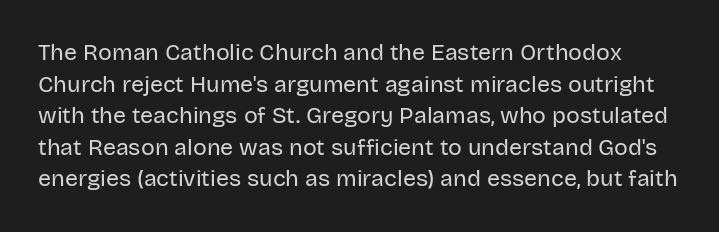
Q: Is the text bold? A: No.
Q: Is the text italic (slanted)? A: No, it is upright.
Q: Is the text underlined? A: No.
Q: Is the spacing between letters normal or unusually wide? A: Normal.
Q: Is the spacing between lines tight, normal or loose? A: Normal.
